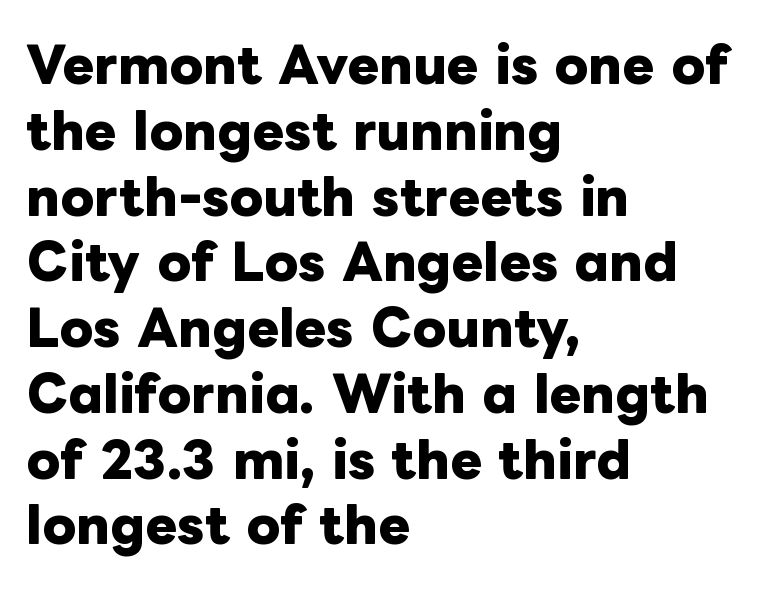
The image shows 48 px heavy type, upright; set left-aligned, normal line spacing (1.37x), normal letter spacing, not underlined; low stroke contrast and a medium x-height.
